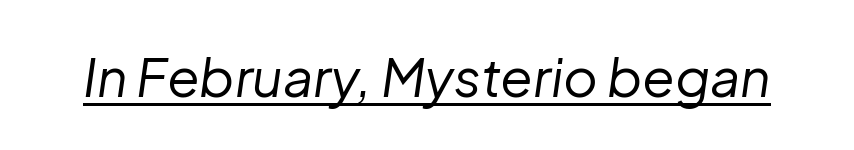
{"italic": "yes", "lean": "right", "slant_degrees": 8, "bold": "no", "weight": "regular", "width": "normal", "stroke_contrast": "low", "x_height": "medium", "monospaced": "no", "underline": "yes", "letter_spacing": "normal", "letter_spacing_em": 0.0, "glyph_px": 53}
